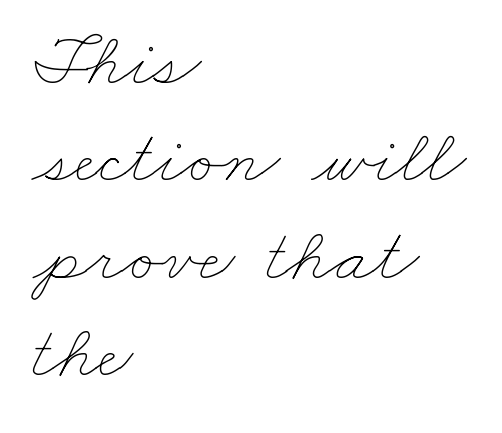
Line spacing here is normal. The letterforms sit shoulder to shoulder at normal distance. The space beneath each line is pristine and unruled. A typesetter would call this proportional, since set widths differ per character. Heft: none added — not bold.
